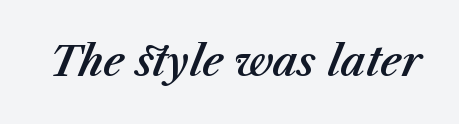
The image shows 40 px text type, italic (leaning right); set normal letter spacing, not underlined; medium stroke contrast and a medium x-height.
